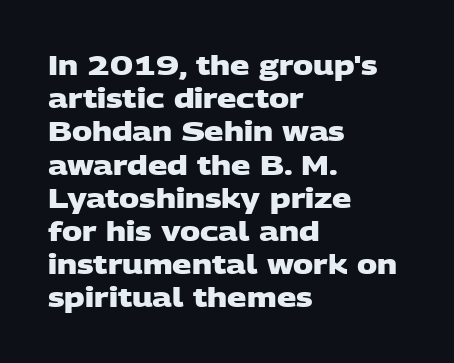
Q: Is the text bold? A: Yes.
Q: Is the text underlined? A: No.
Q: How is the paragraph aligned? A: Left-aligned.
Q: Is the spacing between letters normal or unusually wide? A: Normal.
